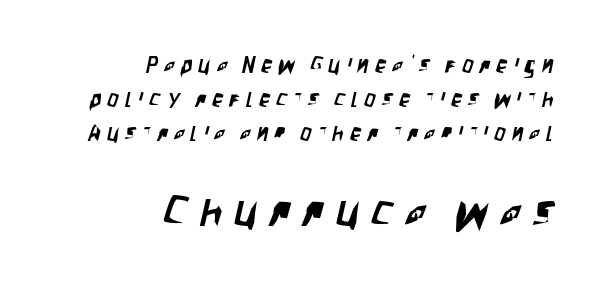
A student would notice the bottom passage is typeset larger than what precedes it. The vertical gap from one line to the next is medium. The strip under each line holds only bare page. Looks like regular typesetting: each glyph gets only the width it needs. One-word summary of the alignment: right.
